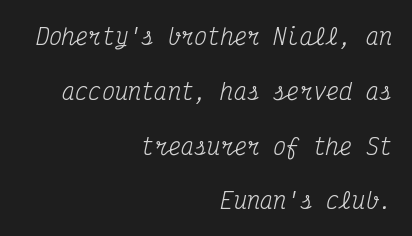
The image shows 22 px text type, italic (leaning right); set right-aligned, loose line spacing (2.49x), normal letter spacing, not underlined.
